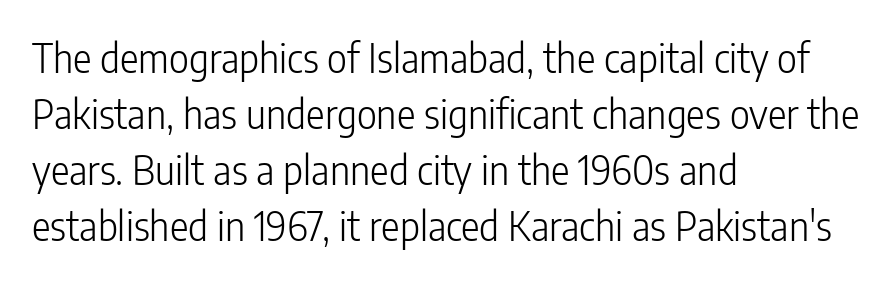
{"serif": "no", "italic": "no", "bold": "no", "weight": "light", "width": "condensed", "stroke_contrast": "low", "x_height": "medium", "monospaced": "no", "underline": "no", "align": "left", "line_spacing": "normal", "line_spacing_ratio": 1.44, "letter_spacing": "normal", "letter_spacing_em": 0.0, "glyph_px": 39}
